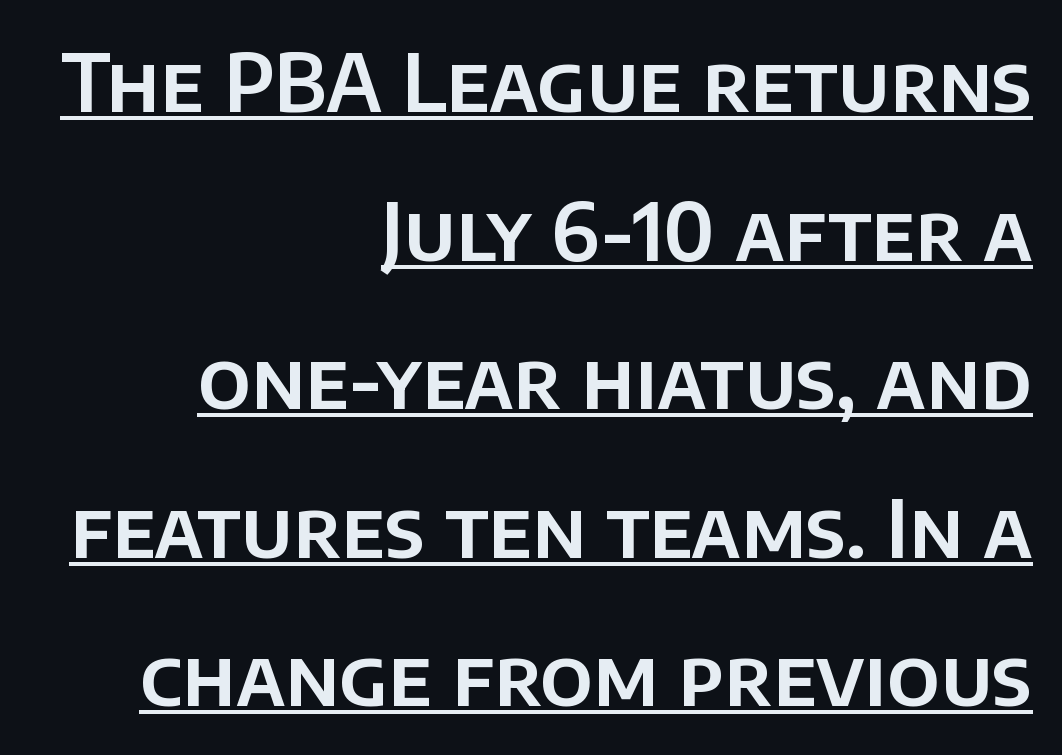
The image shows 79 px sans-serif type, upright; set right-aligned, line spacing 1.88x, normal letter spacing, underlined; low stroke contrast and a large x-height.
